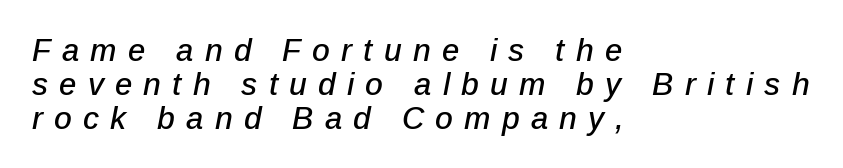
Q: Is the text italic (slanted)? A: Yes, it leans right by about 12 degrees.
Q: Is the text underlined? A: No.
Q: How is the paragraph aligned? A: Left-aligned.
Q: Is the spacing between letters normal or unusually wide? A: Unusually wide.
Q: Is the spacing between lines tight, normal or loose? A: Tight.
Q: Width (condensed, normal, or wide)? A: Normal.
Q: Stroke contrast? A: Low.
Q: x-height? A: Medium.
Q: Monospaced? A: No.
